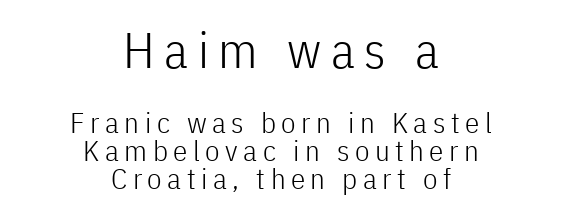
Q: Is the text bold? A: No.
Q: Is the text italic (slanted)? A: No, it is upright.
Q: Is the typeface a serif or a sans-serif typeface? A: Sans-serif.
Q: Is the text underlined? A: No.
Q: How is the paragraph aligned? A: Centered.
Q: Is the spacing between lines tight, normal or loose? A: Tight.
Q: Which block of text is set in a larger size, the first (top) or the second (bottom)? A: The first (top) one.
Q: Width (condensed, normal, or wide)? A: Condensed.
Q: Stroke contrast? A: Low.
Q: x-height? A: Medium.
Q: Monospaced? A: No.
